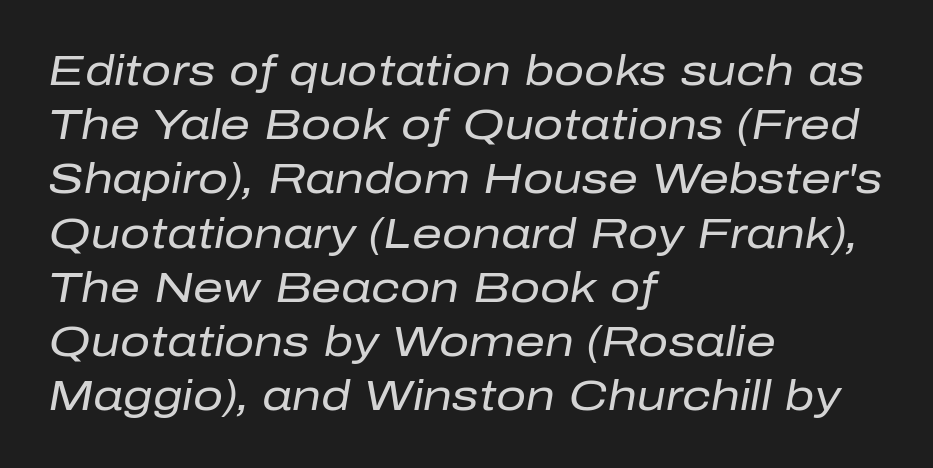
The image shows 42 px regular-weight type, italic (leaning right); set left-aligned, normal line spacing (1.29x), normal letter spacing, not underlined; low stroke contrast and a medium x-height.
